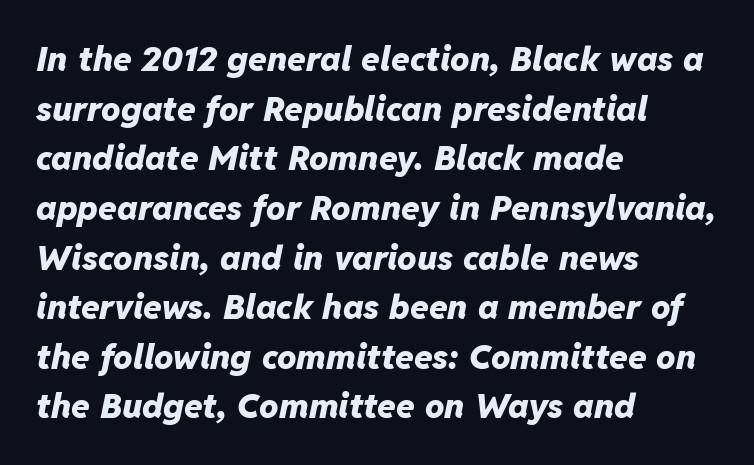
The type is set solid horizontally, with unmodified tracking. The strip under each line holds only bare page. The sample has been set heavy, in full bold. The rag falls on the right side of this text block. You could not count columns in this text — the font is proportionally spaced. Regarding leading, the lines here are spaced in the standard way.
